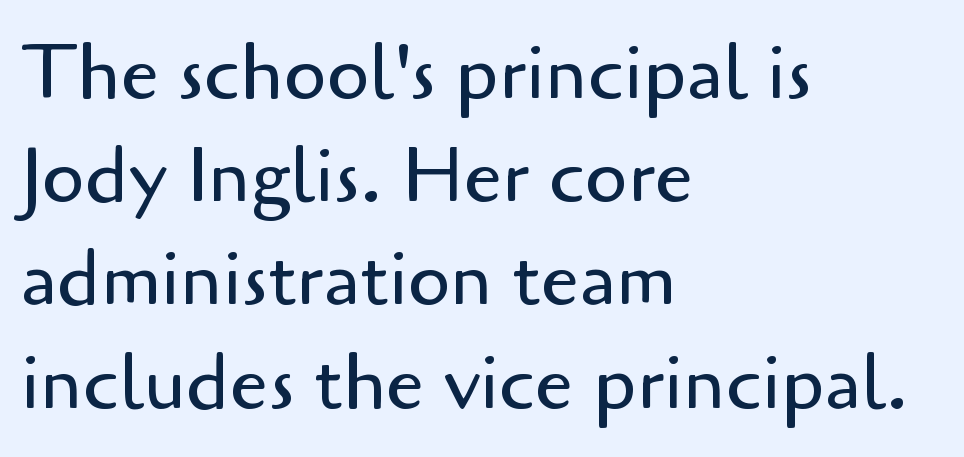
{"serif": "no", "italic": "no", "bold": "no", "weight": "regular", "width": "normal", "stroke_contrast": "low", "x_height": "small", "monospaced": "no", "underline": "no", "align": "left", "line_spacing": "normal", "line_spacing_ratio": 1.34, "letter_spacing": "normal", "letter_spacing_em": 0.0, "glyph_px": 77}
